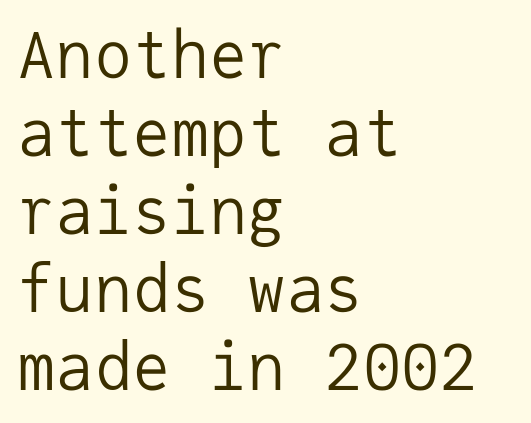
{"serif": "no", "italic": "no", "bold": "no", "weight": "regular", "width": "normal", "stroke_contrast": "low", "x_height": "medium", "monospaced": "yes", "underline": "no", "align": "left", "line_spacing_ratio": 1.22, "letter_spacing": "normal", "letter_spacing_em": 0.0, "glyph_px": 64}
